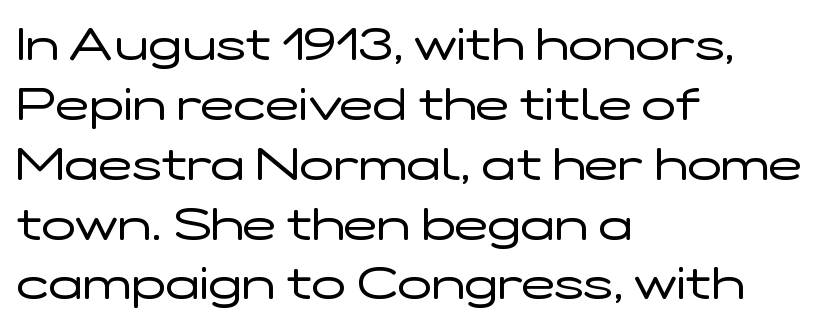
A classic flush-left, rag-right setting is used for this passage. What kind of face is this? One without serifs — a sans. Underline: absent. Varying glyph widths throughout — classic text-font behaviour. The passage shown has conventional tracking throughout.
